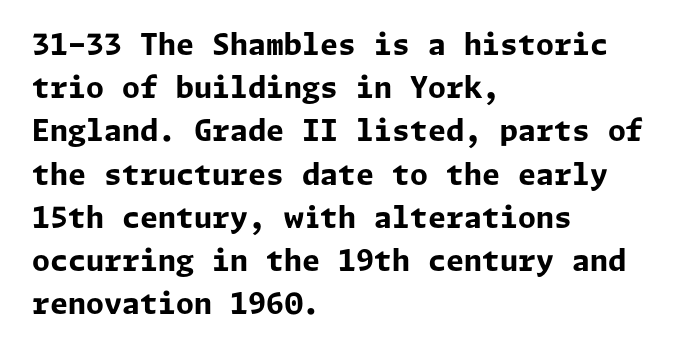
Q: Is the text bold? A: Yes.
Q: Is the text italic (slanted)? A: No, it is upright.
Q: Is the typeface a serif or a sans-serif typeface? A: Sans-serif.
Q: Is the text underlined? A: No.
Q: How is the paragraph aligned? A: Left-aligned.
Q: Is the spacing between letters normal or unusually wide? A: Normal.
Q: Is the spacing between lines tight, normal or loose? A: Normal.
Q: Width (condensed, normal, or wide)? A: Normal.
Q: Stroke contrast? A: Low.
Q: x-height? A: Medium.
